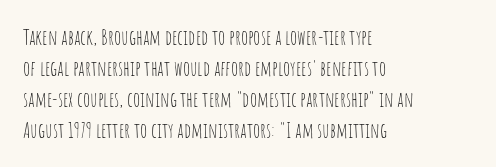
Q: Is the text bold? A: No.
Q: Is the text italic (slanted)? A: No, it is upright.
Q: Is the text underlined? A: No.
Q: How is the paragraph aligned? A: Left-aligned.
Q: Is the spacing between letters normal or unusually wide? A: Normal.
Q: Is the spacing between lines tight, normal or loose? A: Normal.
